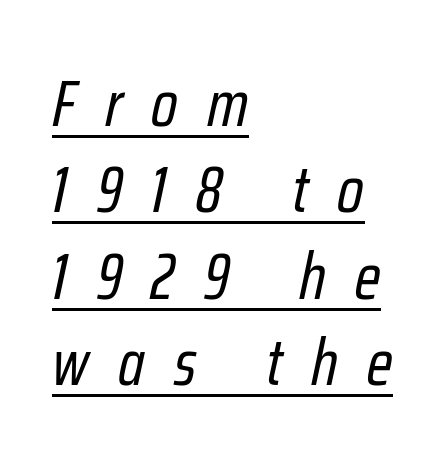
The image shows 65 px regular-weight, condensed type, italic (leaning right); set left-aligned, normal line spacing (1.33x), unusually wide letter spacing (+0.45 em), underlined; low stroke contrast and a medium x-height.
